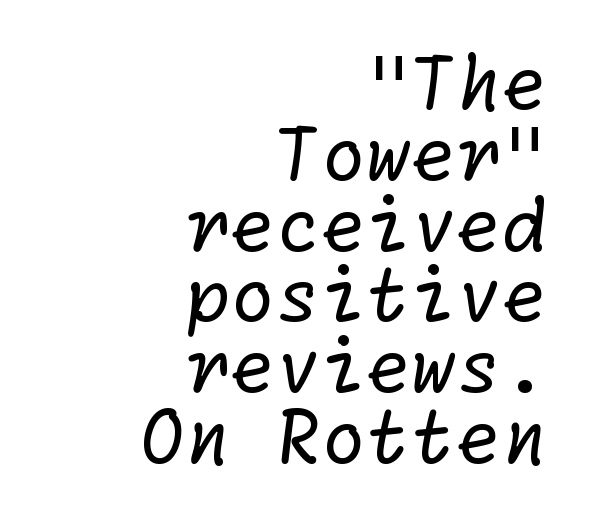
Q: Is the text bold? A: No.
Q: Is the typeface a serif or a sans-serif typeface? A: Sans-serif.
Q: Is the text underlined? A: No.
Q: How is the paragraph aligned? A: Right-aligned.
Q: Is the spacing between letters normal or unusually wide? A: Normal.
Q: Is the spacing between lines tight, normal or loose? A: Tight.
Q: Width (condensed, normal, or wide)? A: Normal.
Q: Stroke contrast? A: Low.
Q: x-height? A: Medium.
